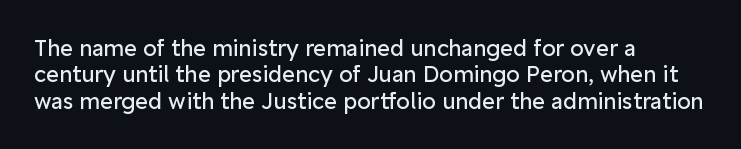
{"italic": "no", "bold": "no", "underline": "no", "align": "left", "line_spacing_ratio": 1.2, "letter_spacing": "normal", "letter_spacing_em": 0.0, "glyph_px": 22}
